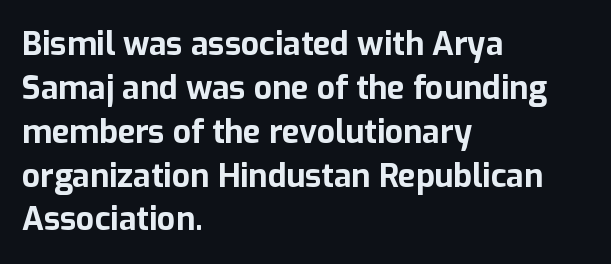
The image shows 32 px bold sans-serif type, upright; set left-aligned, normal line spacing (1.37x), normal letter spacing, not underlined; low stroke contrast and a medium x-height.
